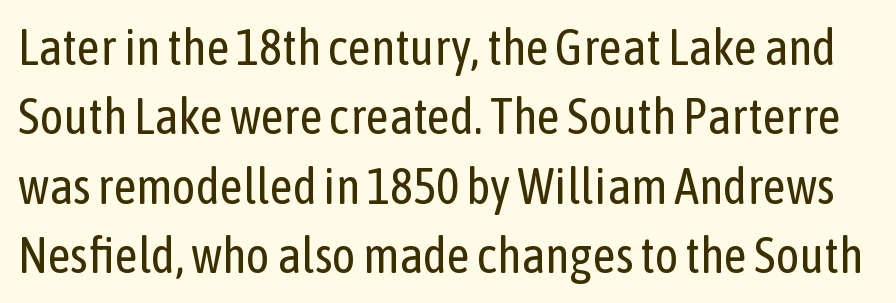
The image shows 50 px regular-weight, condensed sans-serif type, upright; set normal line spacing (1.39x), normal letter spacing, not underlined; low stroke contrast and a medium x-height.
